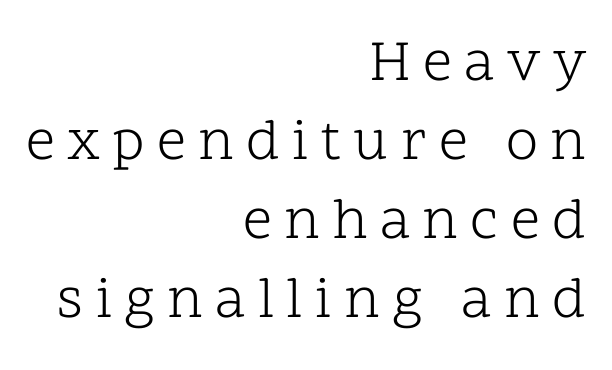
Q: Is the text bold? A: No.
Q: Is the text italic (slanted)? A: No, it is upright.
Q: Is the typeface a serif or a sans-serif typeface? A: Serif.
Q: Is the text underlined? A: No.
Q: How is the paragraph aligned? A: Right-aligned.
Q: Is the spacing between letters normal or unusually wide? A: Unusually wide.
Q: Is the spacing between lines tight, normal or loose? A: Normal.
Q: Width (condensed, normal, or wide)? A: Normal.
Q: Stroke contrast? A: Low.
Q: x-height? A: Medium.
Q: Monospaced? A: No.
